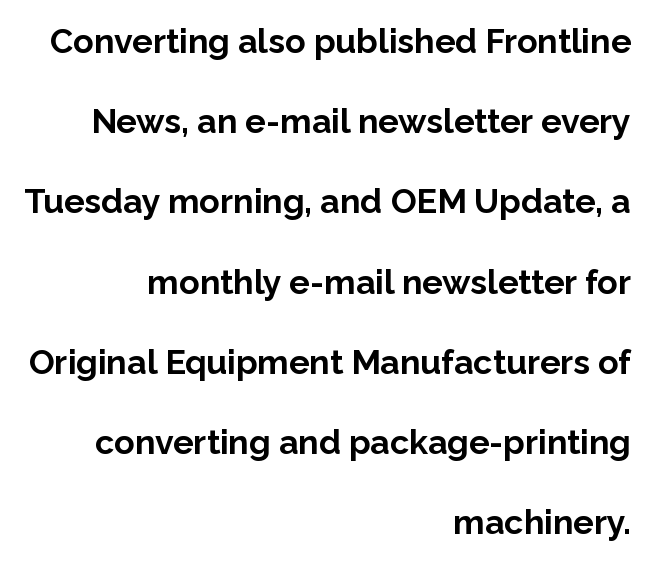
These lines carry a lot of weight — the face is fully bold. Each letter keeps its own natural width here, so spacing adapts to shape. The passage shown is not underscored anywhere. A roman cut, with each character standing at attention. Classification — sans serif.
